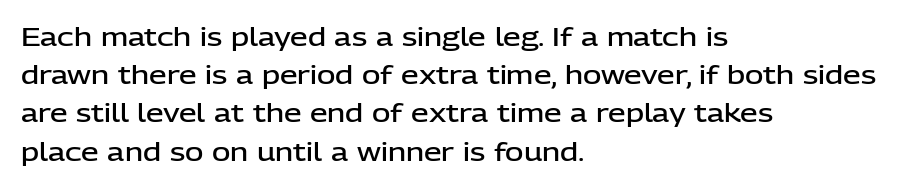
The image shows 25 px text type, upright; set left-aligned, normal line spacing (1.53x), normal letter spacing, not underlined.
